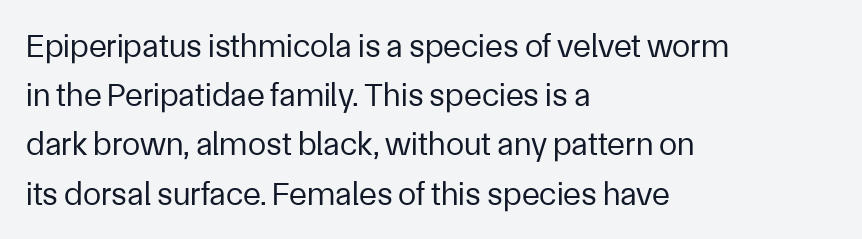
Q: Is the text bold? A: No.
Q: Is the text italic (slanted)? A: No, it is upright.
Q: Is the typeface a serif or a sans-serif typeface? A: Sans-serif.
Q: Is the text underlined? A: No.
Q: How is the paragraph aligned? A: Left-aligned.
Q: Is the spacing between letters normal or unusually wide? A: Normal.
Q: Is the spacing between lines tight, normal or loose? A: Normal.
Q: Width (condensed, normal, or wide)? A: Normal.
Q: Stroke contrast? A: Low.
Q: x-height? A: Medium.
Q: Monospaced? A: No.
